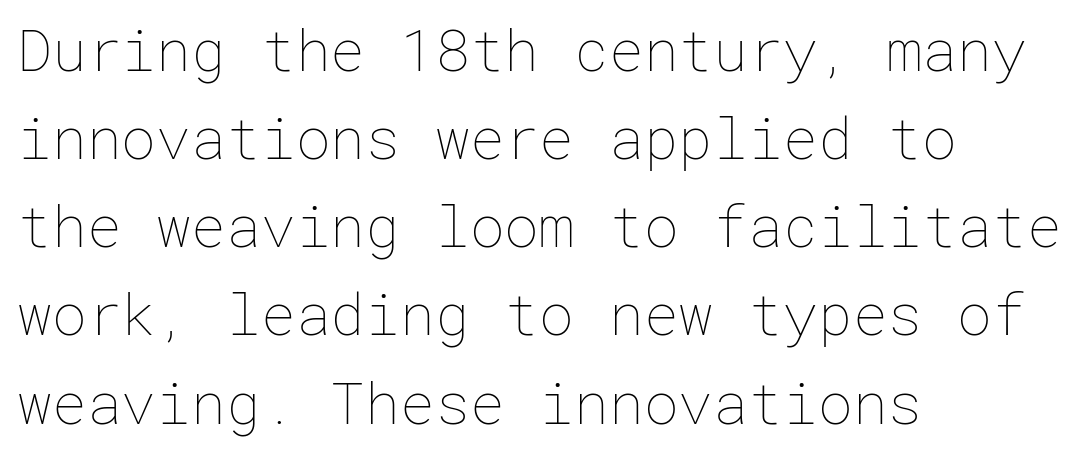
{"italic": "no", "bold": "no", "weight": "thin", "width": "normal", "stroke_contrast": "low", "x_height": "medium", "underline": "no", "align": "left", "line_spacing": "normal", "line_spacing_ratio": 1.52, "letter_spacing": "normal", "letter_spacing_em": 0.0, "glyph_px": 58}
